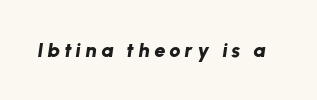
The gaps between neighbouring characters are conspicuously large. Letters rest on an invisible, unmarked baseline. Chunky letters — that's bold for sure. If you drew a line through each stem, it would be angled.
